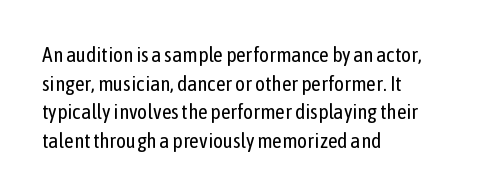
The image shows 21 px text type, upright; set left-aligned, normal line spacing (1.36x), normal letter spacing, not underlined.
